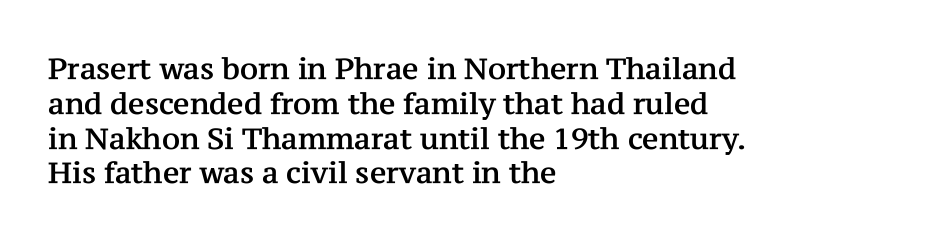
Yep, those are serifs on the letters. All the whitespace from short lines collects on the right. The foot of each line stays bare and open. A typesetter would mark this as roman, not italic. Varying glyph widths throughout — classic text-font behaviour. This sample uses plain, unmodified letter spacing.
